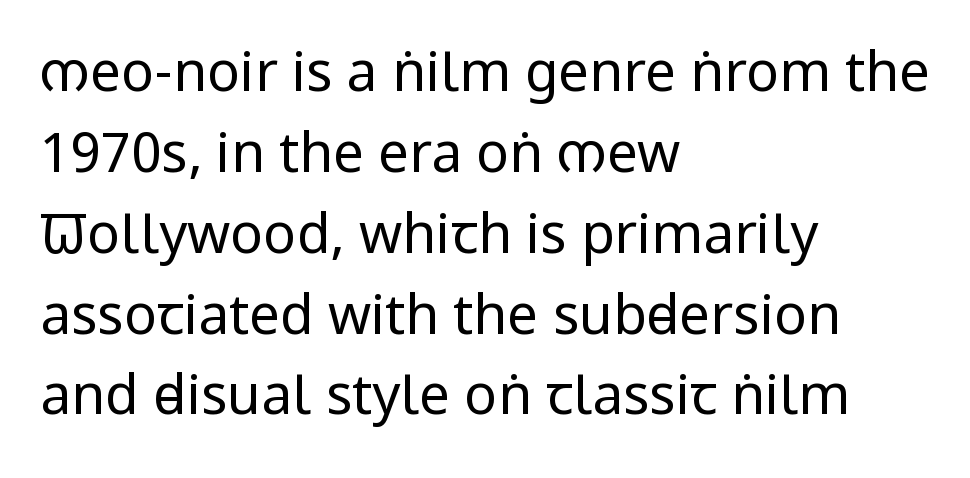
Q: Is the text bold? A: No.
Q: Is the text italic (slanted)? A: No, it is upright.
Q: Is the typeface a serif or a sans-serif typeface? A: Sans-serif.
Q: Is the text underlined? A: No.
Q: How is the paragraph aligned? A: Left-aligned.
Q: Is the spacing between letters normal or unusually wide? A: Normal.
Q: Is the spacing between lines tight, normal or loose? A: Normal.
Q: Width (condensed, normal, or wide)? A: Condensed.
Q: Stroke contrast? A: Low.
Q: x-height? A: Large.
Q: Monospaced? A: No.
